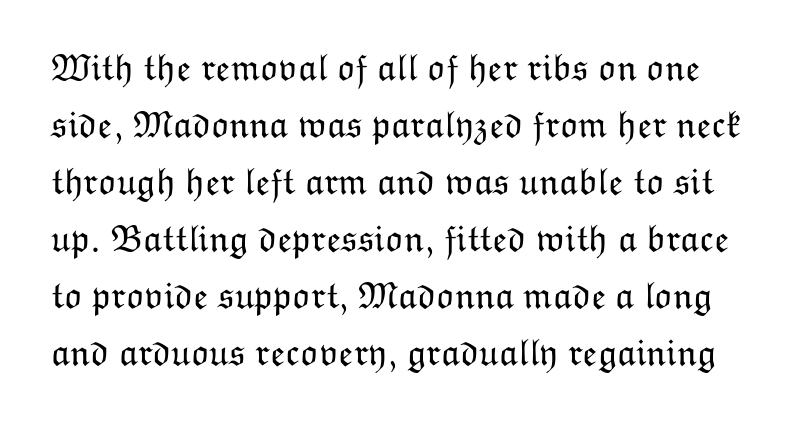
Q: Is the text bold? A: No.
Q: Is the text italic (slanted)? A: No, it is upright.
Q: Is the text underlined? A: No.
Q: Is the spacing between letters normal or unusually wide? A: Normal.
Q: Is the spacing between lines tight, normal or loose? A: Normal.
Q: Width (condensed, normal, or wide)? A: Normal.
Q: Stroke contrast? A: Low.
Q: x-height? A: Medium.
Q: Monospaced? A: No.
